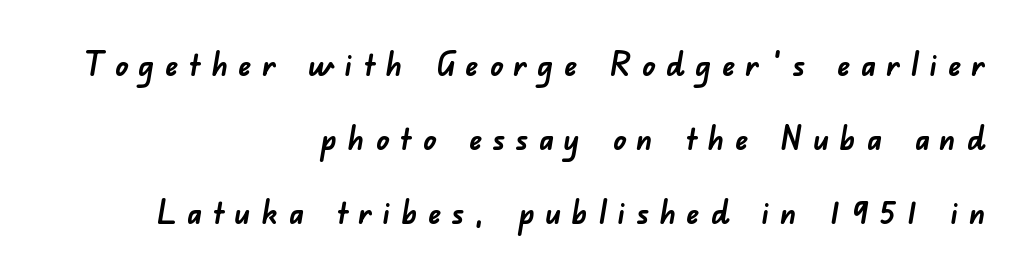
Is this a fixed-width face? No — the glyphs have proportional, varying widths. Successive baselines arrive slowly, with a big drop between each. Look at the tracking — it's clearly loosened, letters drifting apart. Its strokes are broad and dark, the hallmark of bold type. The string is rendered with underlining switched off.
